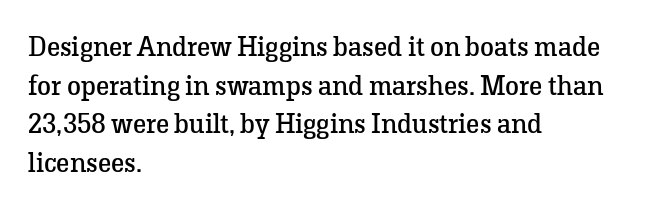
Standard letterfit; no display-style spreading of the glyphs. The words here are not underlined. The weight would be labelled regular, book, light, or lighter still. Characters remain perfectly vertical along every line. Spacing verdict: proportional, widths tailored to each character.
